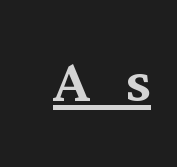
{"serif": "yes", "italic": "no", "width": "normal", "stroke_contrast": "medium", "x_height": "medium", "monospaced": "no", "underline": "yes", "letter_spacing": "wide", "letter_spacing_em": 0.45, "glyph_px": 78}
